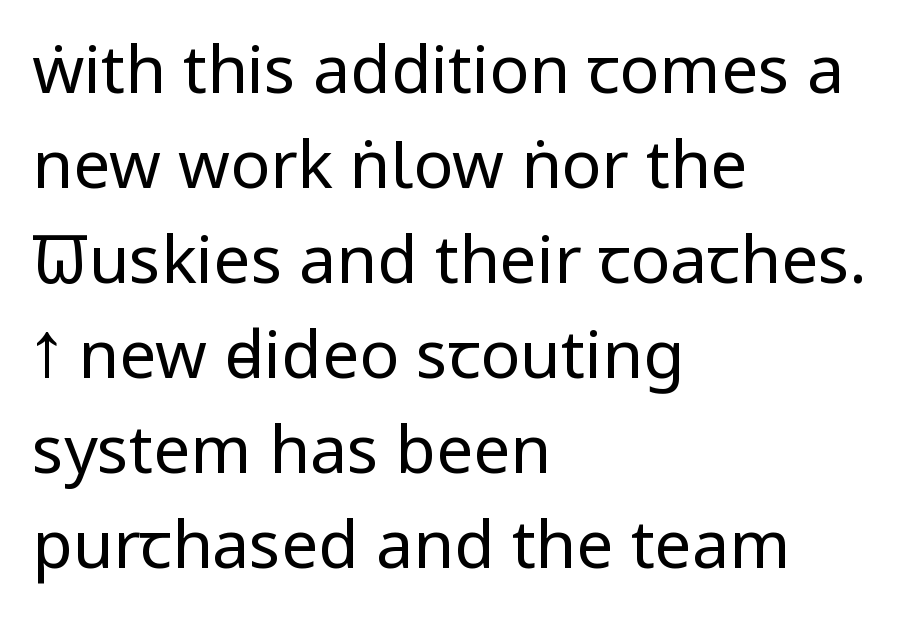
Q: Is the text bold? A: No.
Q: Is the text italic (slanted)? A: No, it is upright.
Q: Is the typeface a serif or a sans-serif typeface? A: Sans-serif.
Q: Is the text underlined? A: No.
Q: How is the paragraph aligned? A: Left-aligned.
Q: Is the spacing between letters normal or unusually wide? A: Normal.
Q: Is the spacing between lines tight, normal or loose? A: Normal.
Q: Width (condensed, normal, or wide)? A: Condensed.
Q: Stroke contrast? A: Low.
Q: x-height? A: Large.
Q: Monospaced? A: No.
